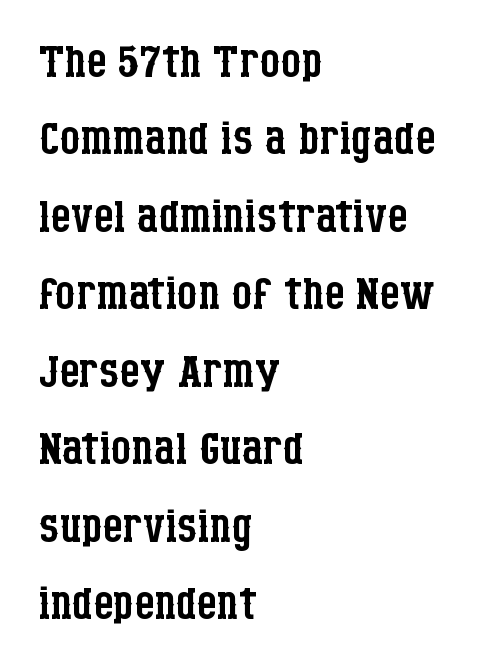
{"serif": "yes", "italic": "no", "bold": "no", "weight": "regular", "width": "condensed", "stroke_contrast": "low", "x_height": "large", "monospaced": "no", "underline": "no", "align": "left", "line_spacing_ratio": 1.21, "letter_spacing": "normal", "letter_spacing_em": 0.0, "glyph_px": 64}
